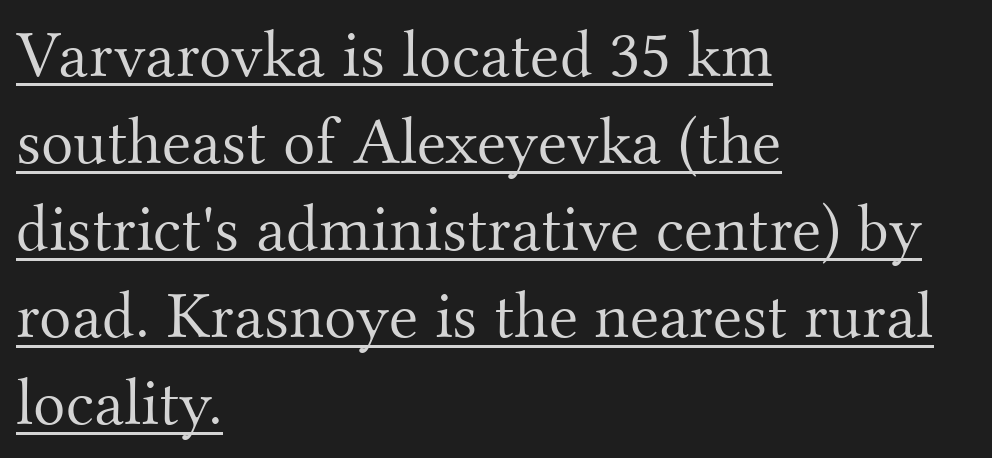
Q: Is the text bold? A: No.
Q: Is the text italic (slanted)? A: No, it is upright.
Q: Is the typeface a serif or a sans-serif typeface? A: Serif.
Q: Is the text underlined? A: Yes.
Q: How is the paragraph aligned? A: Left-aligned.
Q: Is the spacing between letters normal or unusually wide? A: Normal.
Q: Is the spacing between lines tight, normal or loose? A: Normal.
Q: Width (condensed, normal, or wide)? A: Normal.
Q: Stroke contrast? A: Medium.
Q: x-height? A: Small.
Q: Monospaced? A: No.
